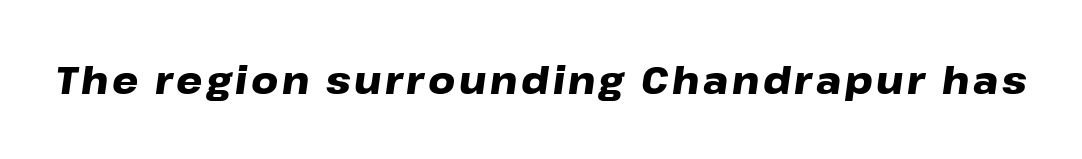
Q: Is the text bold? A: Yes.
Q: Is the text italic (slanted)? A: Yes, it leans right by about 8 degrees.
Q: Is the text underlined? A: No.
Q: Width (condensed, normal, or wide)? A: Wide.
Q: Stroke contrast? A: Low.
Q: x-height? A: Medium.
Q: Monospaced? A: No.
